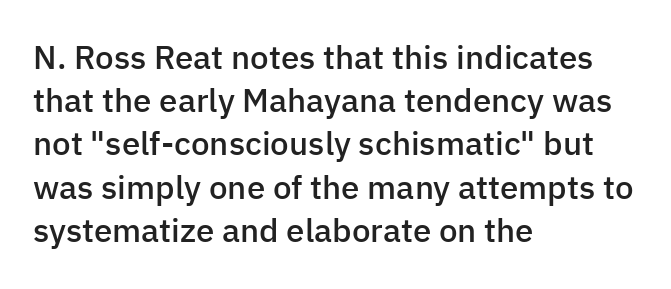
Check under the words: just untouched page. Where is the straight margin? On the left. The vertical gap from one line to the next is medium. Tall strokes in this sample are plumb rather than angled. No extra tracking has been applied to these lines.
